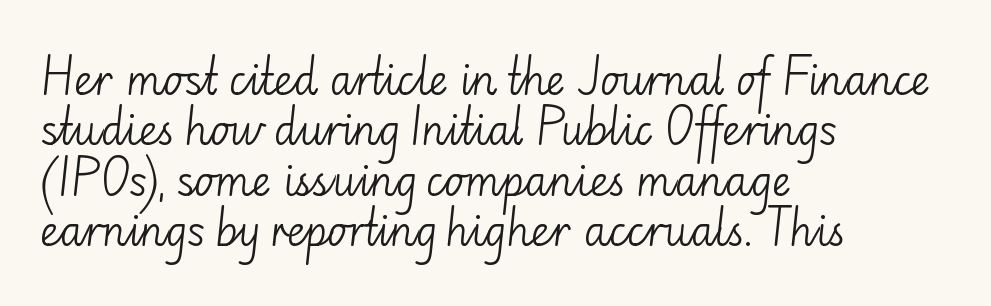
Q: Is the text bold? A: No.
Q: Is the text italic (slanted)? A: Yes.
Q: Is the typeface a serif or a sans-serif typeface? A: Sans-serif.
Q: Is the text underlined? A: No.
Q: How is the paragraph aligned? A: Left-aligned.
Q: Is the spacing between letters normal or unusually wide? A: Normal.
Q: Width (condensed, normal, or wide)? A: Normal.
Q: Stroke contrast? A: Low.
Q: x-height? A: Small.
Q: Monospaced? A: No.
